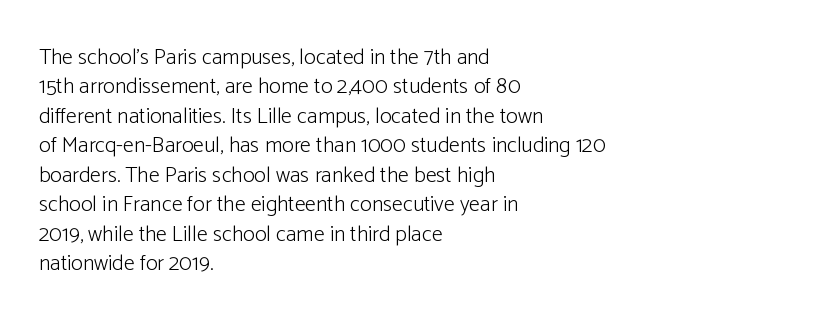
Bare-footed words on every line. Every stem runs plumb, perpendicular to the baseline. The typesetting does not lean heavy: it is not bold. Tracking value appears to be zero — textbook default spacing. The vertical gap from one line to the next is medium.
